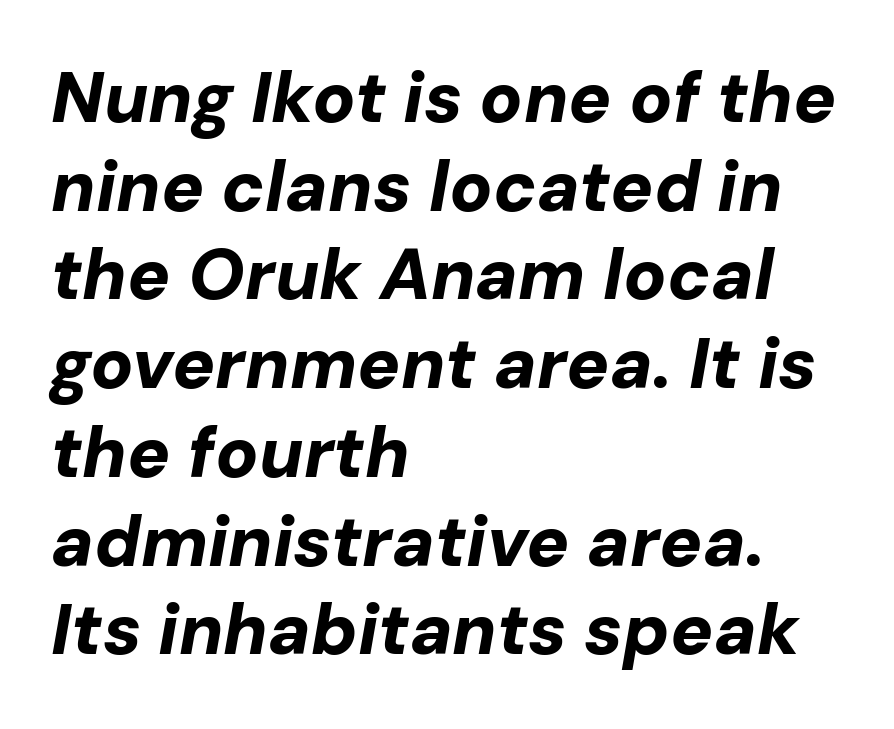
{"italic": "yes", "lean": "right", "slant_degrees": 10, "bold": "yes", "weight": "bold", "width": "normal", "stroke_contrast": "low", "x_height": "medium", "monospaced": "no", "underline": "no", "align": "left", "line_spacing": "normal", "line_spacing_ratio": 1.25, "letter_spacing": "normal", "letter_spacing_em": 0.0, "glyph_px": 71}
